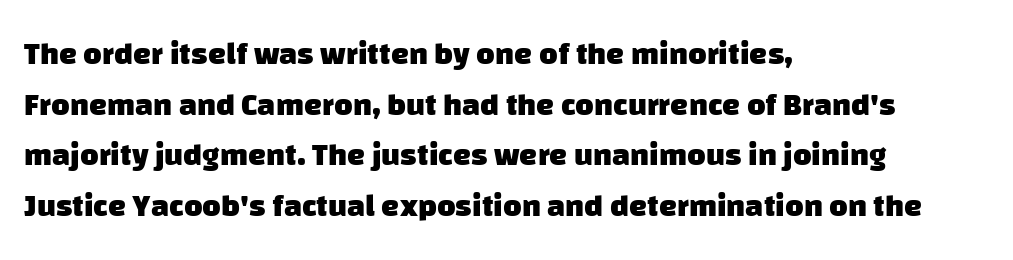
The image shows 32 px heavy sans-serif type; set left-aligned, normal line spacing (1.58x), normal letter spacing, not underlined; low stroke contrast and a large x-height.
